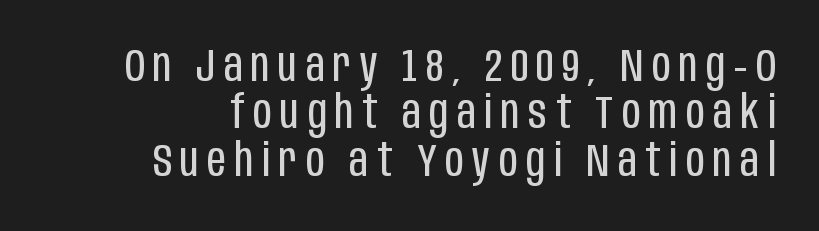
Nope, no serifs anywhere on these letters. Ordinary non-slanted type is in use. The characters are drawn with everyday or finer stroke widths. How would I describe the line gaps? Narrow and economical. Looks like regular typesetting: each glyph gets only the width it needs.
